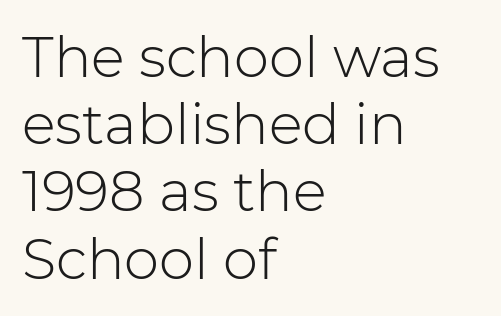
Q: Is the text bold? A: No.
Q: Is the text italic (slanted)? A: No, it is upright.
Q: Is the typeface a serif or a sans-serif typeface? A: Sans-serif.
Q: Is the text underlined? A: No.
Q: How is the paragraph aligned? A: Left-aligned.
Q: Is the spacing between letters normal or unusually wide? A: Normal.
Q: Width (condensed, normal, or wide)? A: Normal.
Q: Stroke contrast? A: Low.
Q: x-height? A: Medium.
Q: Monospaced? A: No.
